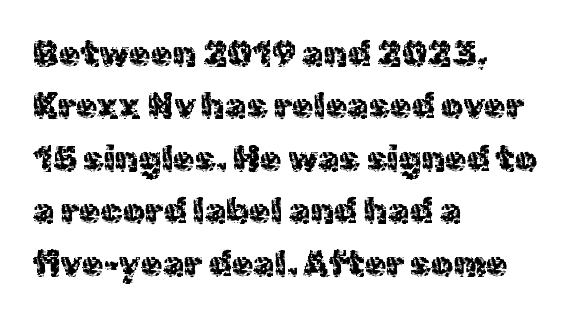
No italicization has been applied; the sample stays upright. Compared with typical paragraphs, the rows here are spaced about the same. You could call the tracking neutral — neither tight nor loose. Only glyphs here, with clear space below each row. The paragraph has a hard left edge and a soft right edge. Here the designer chose a conventional face with non-uniform glyph widths.
